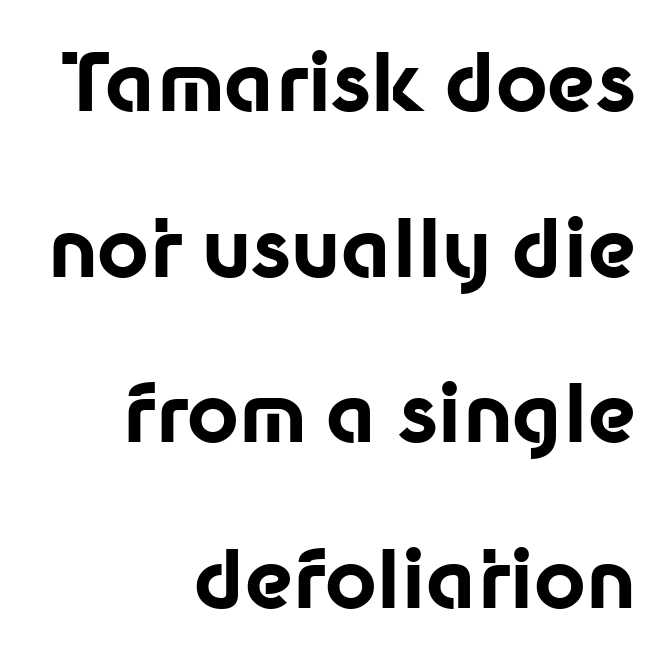
Q: Is the text bold? A: Yes.
Q: Is the text italic (slanted)? A: No, it is upright.
Q: Is the typeface a serif or a sans-serif typeface? A: Sans-serif.
Q: Is the text underlined? A: No.
Q: How is the paragraph aligned? A: Right-aligned.
Q: Is the spacing between letters normal or unusually wide? A: Normal.
Q: Is the spacing between lines tight, normal or loose? A: Loose.
Q: Width (condensed, normal, or wide)? A: Normal.
Q: Stroke contrast? A: Low.
Q: x-height? A: Medium.
Q: Monospaced? A: No.
